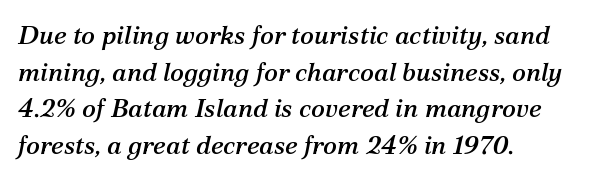
Compared with typical body copy, the letter spacing here is the same. Rows of type keep a routine distance in the vertical direction. Yep, that's italic — everything's leaning. These lines stack with their left ends in a neat column. Just letters on the line, the space beneath them empty.
